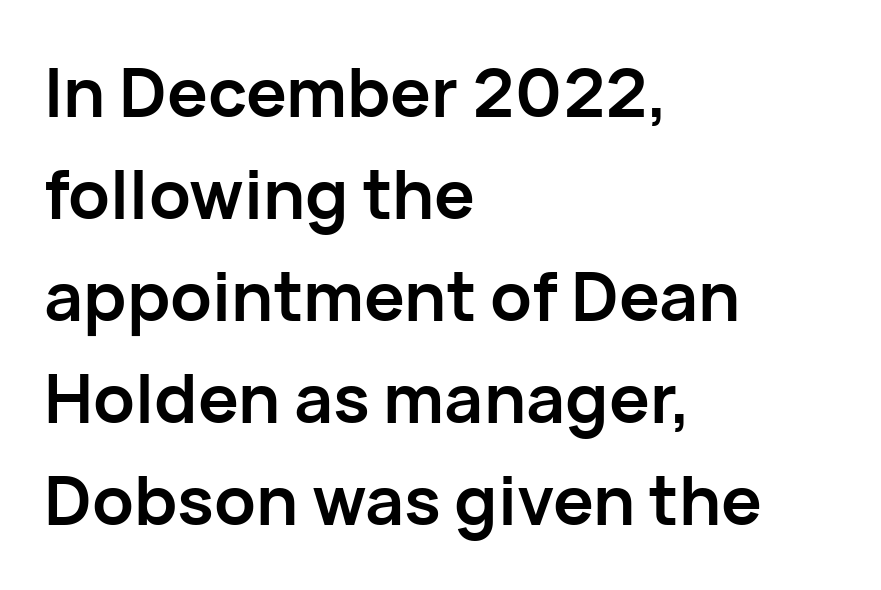
{"serif": "no", "italic": "no", "bold": "yes", "weight": "semibold", "width": "normal", "stroke_contrast": "low", "x_height": "medium", "monospaced": "no", "underline": "no", "align": "left", "line_spacing": "normal", "line_spacing_ratio": 1.5, "letter_spacing": "normal", "letter_spacing_em": 0.0, "glyph_px": 68}
